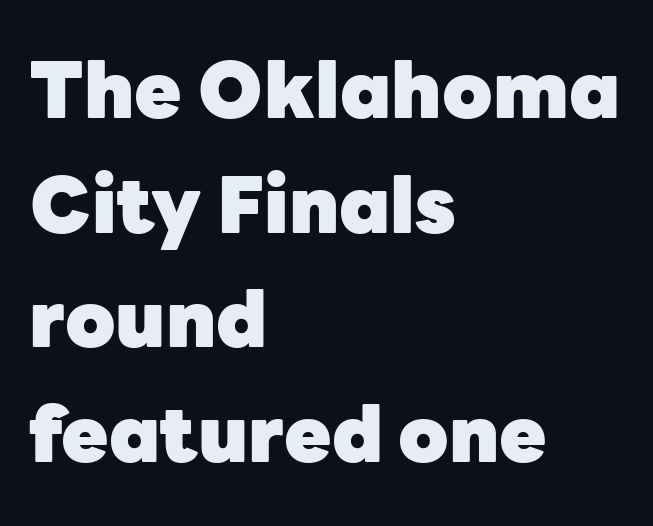
The image shows 77 px heavy sans-serif type, upright; set left-aligned, normal line spacing (1.49x), normal letter spacing, not underlined; low stroke contrast and a medium x-height.
